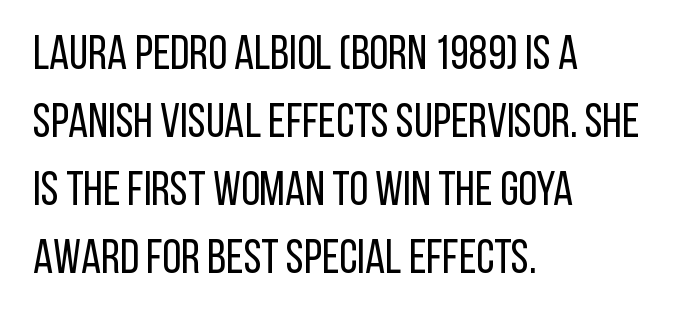
The image shows 48 px regular-weight, condensed sans-serif type, upright; set left-aligned, normal line spacing (1.42x), normal letter spacing, not underlined; low stroke contrast and a large x-height.
